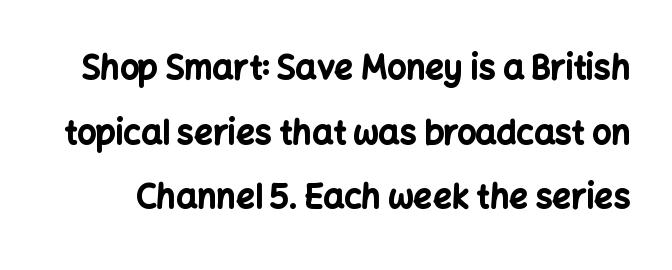
Q: Is the text bold? A: Yes.
Q: Is the text italic (slanted)? A: No, it is upright.
Q: Is the typeface a serif or a sans-serif typeface? A: Sans-serif.
Q: Is the text underlined? A: No.
Q: Is the spacing between letters normal or unusually wide? A: Normal.
Q: Is the spacing between lines tight, normal or loose? A: Loose.
Q: Width (condensed, normal, or wide)? A: Normal.
Q: Stroke contrast? A: Low.
Q: x-height? A: Medium.
Q: Monospaced? A: No.
